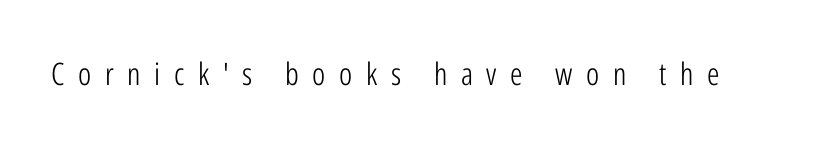
{"serif": "no", "italic": "no", "bold": "no", "weight": "light", "width": "condensed", "stroke_contrast": "low", "x_height": "medium", "monospaced": "no", "underline": "no", "letter_spacing": "wide", "letter_spacing_em": 0.44, "glyph_px": 31}
